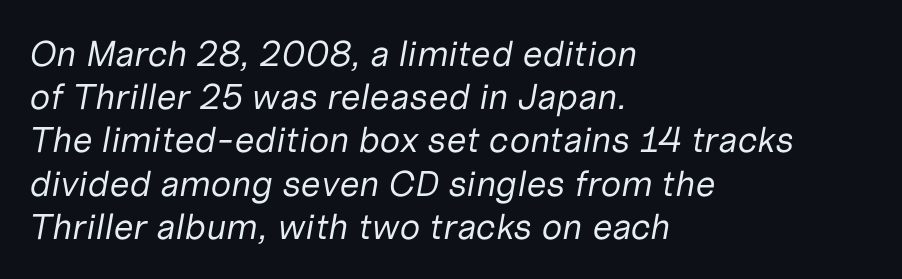
Q: Is the text bold? A: No.
Q: Is the text italic (slanted)? A: Yes, it leans right by about 10 degrees.
Q: Is the text underlined? A: No.
Q: How is the paragraph aligned? A: Left-aligned.
Q: Is the spacing between letters normal or unusually wide? A: Normal.
Q: Width (condensed, normal, or wide)? A: Normal.
Q: Stroke contrast? A: Low.
Q: x-height? A: Medium.
Q: Monospaced? A: No.
